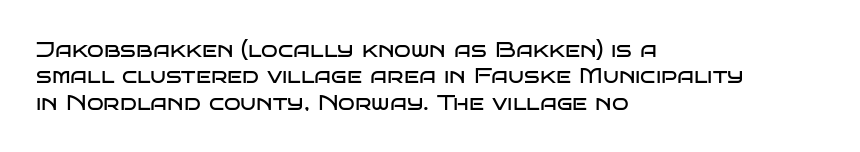
The image shows 22 px text type, upright; set left-aligned, line spacing 1.2x, normal letter spacing, not underlined.
